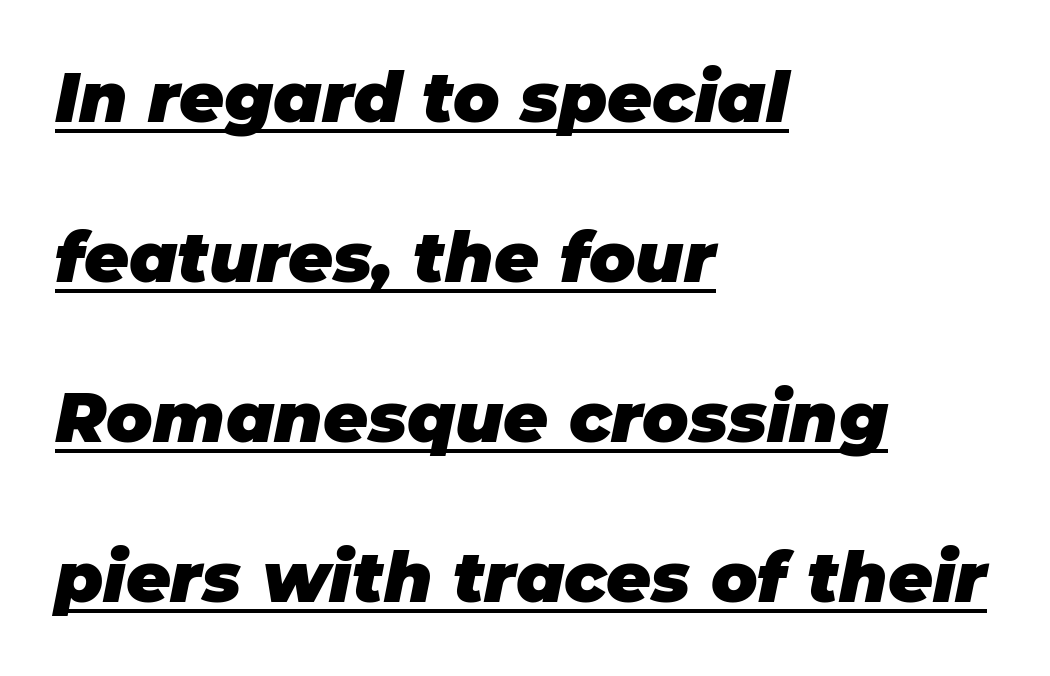
{"italic": "yes", "lean": "right", "slant_degrees": 11, "bold": "yes", "weight": "heavy", "width": "normal", "stroke_contrast": "low", "x_height": "large", "monospaced": "no", "underline": "yes", "align": "left", "line_spacing": "loose", "line_spacing_ratio": 2.32, "letter_spacing": "normal", "letter_spacing_em": 0.0, "glyph_px": 69}
